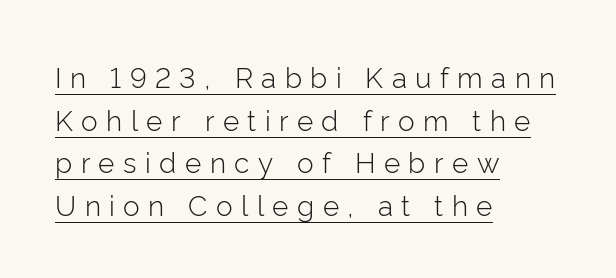
The line-height multiplier appears to be the usual default. The tracking reads as deliberately expanded to a designer's eye. Spacing verdict: proportional, widths tailored to each character. The rendering anchors every line to the left-hand side. The letters look calm and open, with moderate or lighter stems.
